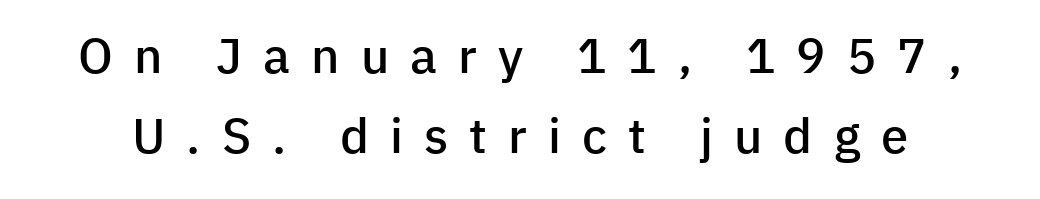
{"serif": "no", "italic": "no", "bold": "semi", "weight": "semibold", "width": "normal", "stroke_contrast": "low", "x_height": "medium", "monospaced": "no", "underline": "no", "line_spacing": "normal", "line_spacing_ratio": 1.64, "letter_spacing": "wide", "letter_spacing_em": 0.43, "glyph_px": 49}
